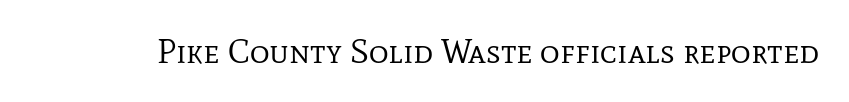
{"serif": "yes", "italic": "no", "bold": "no", "weight": "regular", "width": "normal", "stroke_contrast": "low", "x_height": "medium", "monospaced": "no", "underline": "no", "letter_spacing": "normal", "letter_spacing_em": 0.0, "glyph_px": 34}
